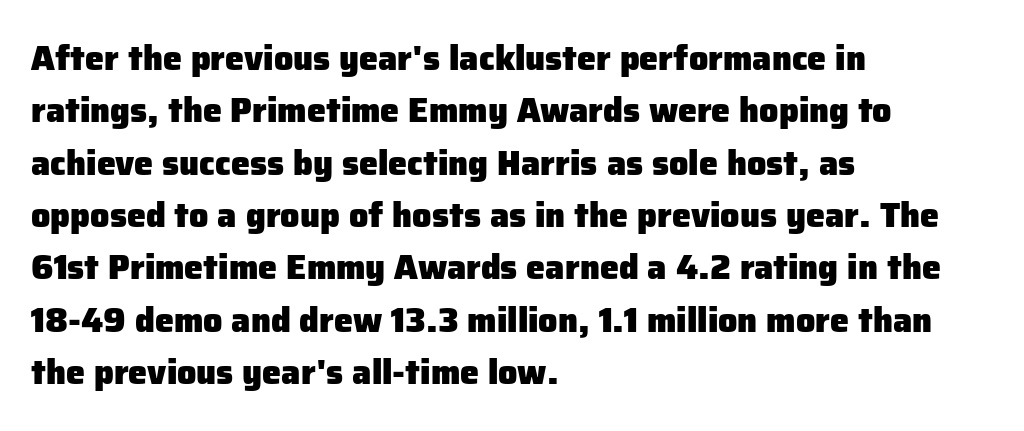
Q: Is the text bold? A: Yes.
Q: Is the text italic (slanted)? A: No, it is upright.
Q: Is the typeface a serif or a sans-serif typeface? A: Sans-serif.
Q: Is the text underlined? A: No.
Q: How is the paragraph aligned? A: Left-aligned.
Q: Is the spacing between letters normal or unusually wide? A: Normal.
Q: Is the spacing between lines tight, normal or loose? A: Normal.
Q: Width (condensed, normal, or wide)? A: Normal.
Q: Stroke contrast? A: Low.
Q: x-height? A: Medium.
Q: Monospaced? A: No.
